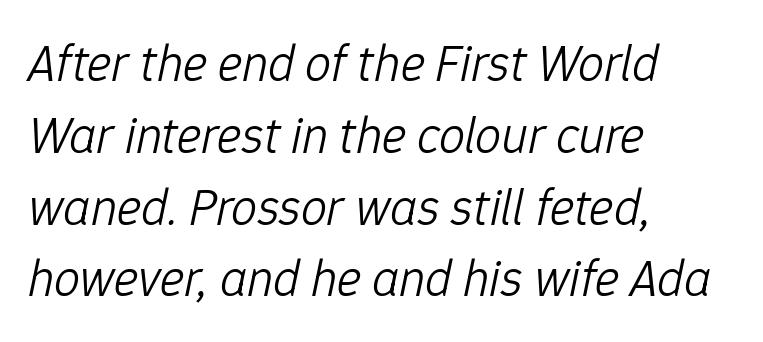
The image shows 52 px light type, italic (leaning right); set left-aligned, normal line spacing (1.38x), normal letter spacing, not underlined; low stroke contrast and a medium x-height.
